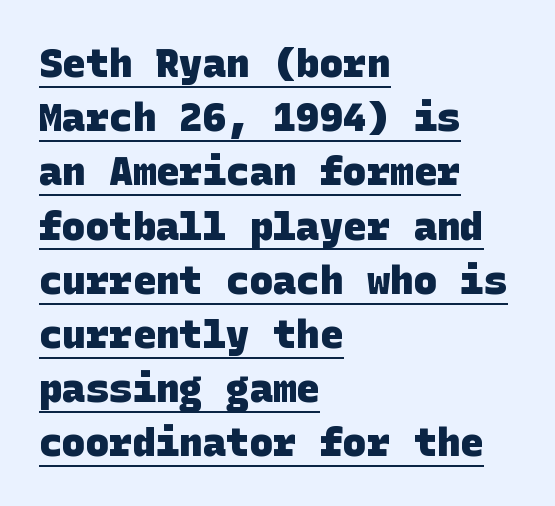
The image shows 39 px heavy sans-serif type; set left-aligned, normal line spacing (1.39x), normal letter spacing, underlined; low stroke contrast and a large x-height.
